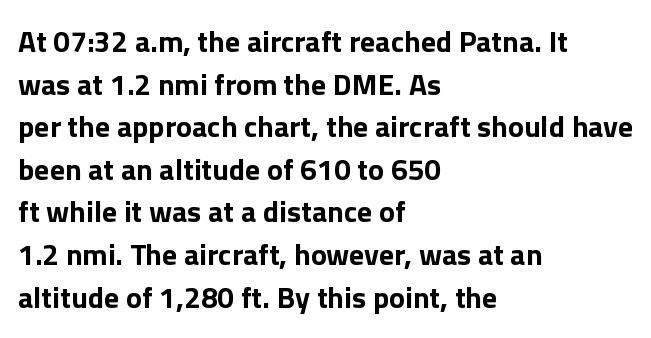
Q: Is the text bold? A: Yes.
Q: Is the text italic (slanted)? A: No, it is upright.
Q: Is the typeface a serif or a sans-serif typeface? A: Sans-serif.
Q: Is the text underlined? A: No.
Q: How is the paragraph aligned? A: Left-aligned.
Q: Is the spacing between letters normal or unusually wide? A: Normal.
Q: Is the spacing between lines tight, normal or loose? A: Normal.
Q: Width (condensed, normal, or wide)? A: Normal.
Q: Stroke contrast? A: Low.
Q: x-height? A: Medium.
Q: Monospaced? A: No.
